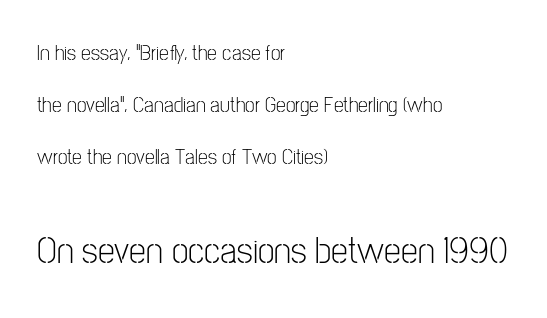
Summary of vertical rhythm: relaxed, with wide interline spacing. These lines are set flush left with a ragged right edge. The face used here is a sans, in the tradition of grotesques and geometrics. Glyph-to-glyph distance matches everyday printed text.
